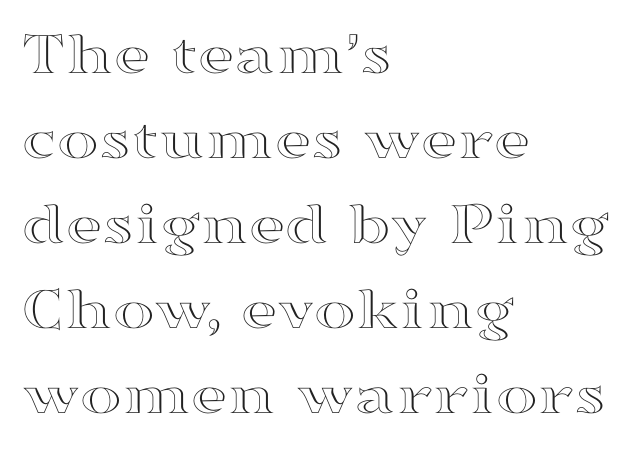
No italicization has been applied; the sample stays upright. Casual observation: everything's shoved over to the left. Vertically, the passage feels balanced, rows spaced as you'd expect. Check under the words: just untouched page. The letters advance in unequal steps, a hallmark of proportional type.
